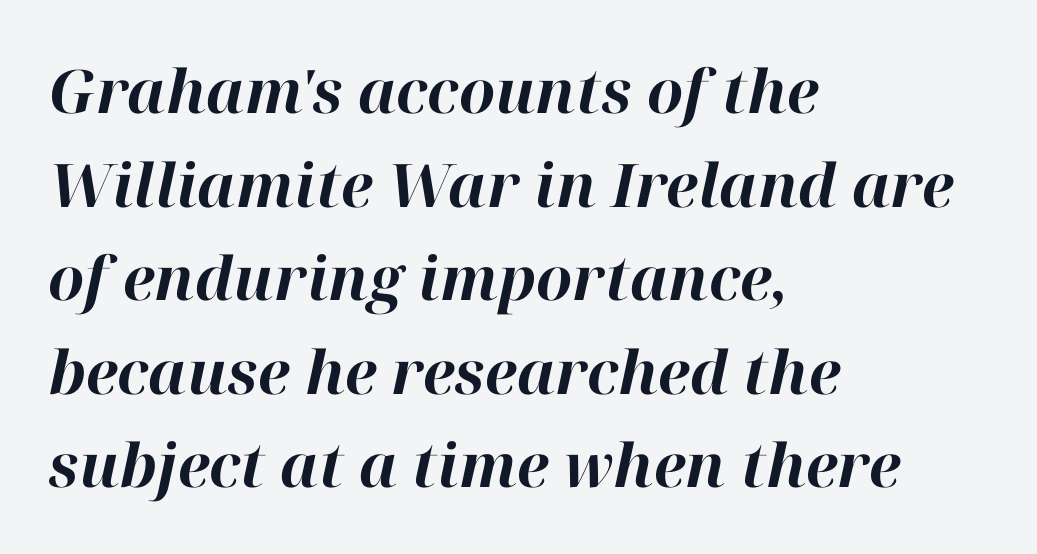
Q: Is the text bold? A: Yes.
Q: Is the text italic (slanted)? A: Yes, it leans right by about 12 degrees.
Q: Is the text underlined? A: No.
Q: How is the paragraph aligned? A: Left-aligned.
Q: Is the spacing between letters normal or unusually wide? A: Normal.
Q: Is the spacing between lines tight, normal or loose? A: Normal.
Q: Width (condensed, normal, or wide)? A: Normal.
Q: Stroke contrast? A: High.
Q: x-height? A: Medium.
Q: Monospaced? A: No.
